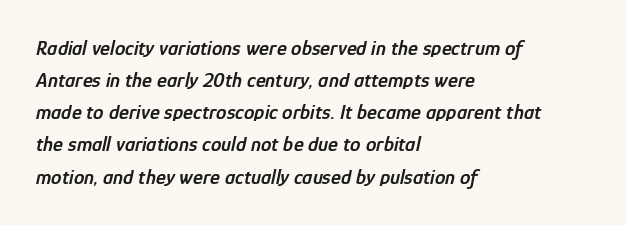
Q: Is the text bold? A: Semi-bold.
Q: Is the text italic (slanted)? A: Yes, it leans right by about 12 degrees.
Q: Is the text underlined? A: No.
Q: How is the paragraph aligned? A: Left-aligned.
Q: Is the spacing between letters normal or unusually wide? A: Normal.
Q: Is the spacing between lines tight, normal or loose? A: Normal.
